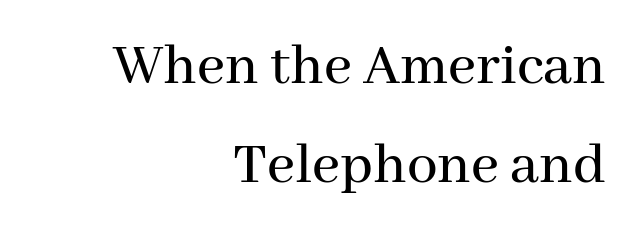
Letter spacing: default. The text was rendered using a seriffed face with decorative stroke endings. Tall strokes in this sample are plumb rather than angled. Spacing verdict: proportional, widths tailored to each character. Vertically, the passage feels balanced, rows spaced as you'd expect.
